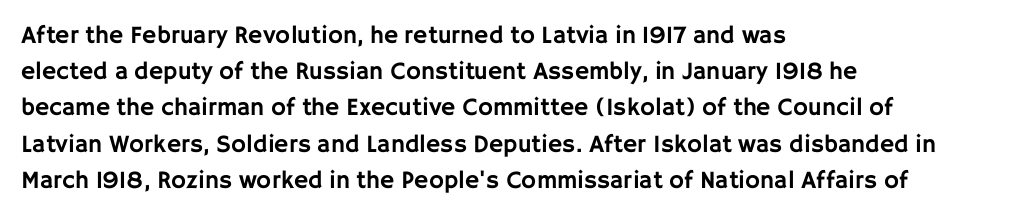
The image shows 25 px text type, upright; set left-aligned, normal line spacing (1.45x), normal letter spacing, not underlined.
